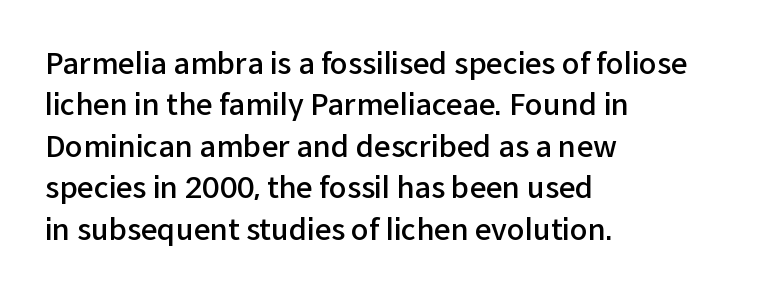
{"serif": "no", "italic": "no", "bold": "semi", "weight": "semibold", "width": "normal", "stroke_contrast": "low", "x_height": "medium", "monospaced": "no", "underline": "no", "align": "left", "line_spacing": "normal", "line_spacing_ratio": 1.43, "letter_spacing": "normal", "letter_spacing_em": 0.0, "glyph_px": 29}
